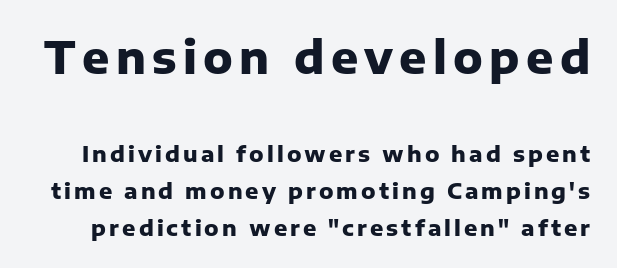
Regarding serifs, this sample does without them. Varying glyph widths throughout — classic text-font behaviour. A clean baseline with only descenders dipping below it. Summary of weight: heavy, a full bold. Line spacing here is normal. Which of the two is more prominent by size? The first, at the top.
